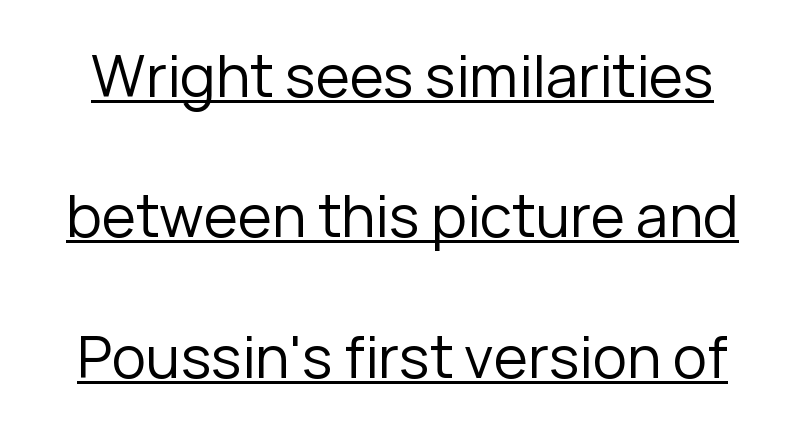
The image shows 58 px regular-weight sans-serif type, upright; set loose line spacing (2.42x), normal letter spacing, underlined; low stroke contrast and a medium x-height.
